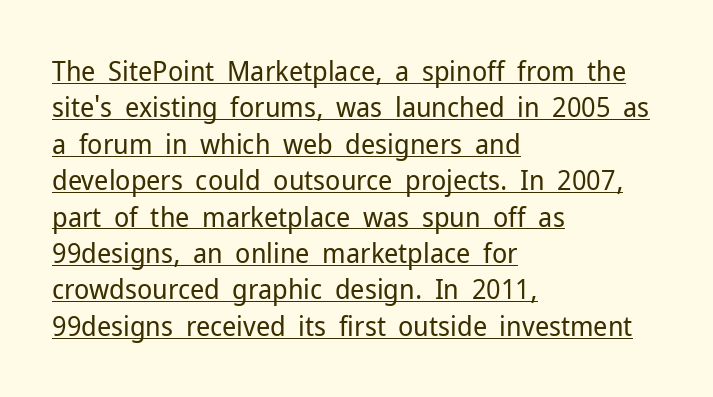
Q: Is the text bold? A: No.
Q: Is the text italic (slanted)? A: No, it is upright.
Q: Is the typeface a serif or a sans-serif typeface? A: Sans-serif.
Q: Is the text underlined? A: Yes.
Q: How is the paragraph aligned? A: Left-aligned.
Q: Is the spacing between letters normal or unusually wide? A: Normal.
Q: Is the spacing between lines tight, normal or loose? A: Normal.
Q: Width (condensed, normal, or wide)? A: Normal.
Q: Stroke contrast? A: Low.
Q: x-height? A: Medium.
Q: Monospaced? A: No.
